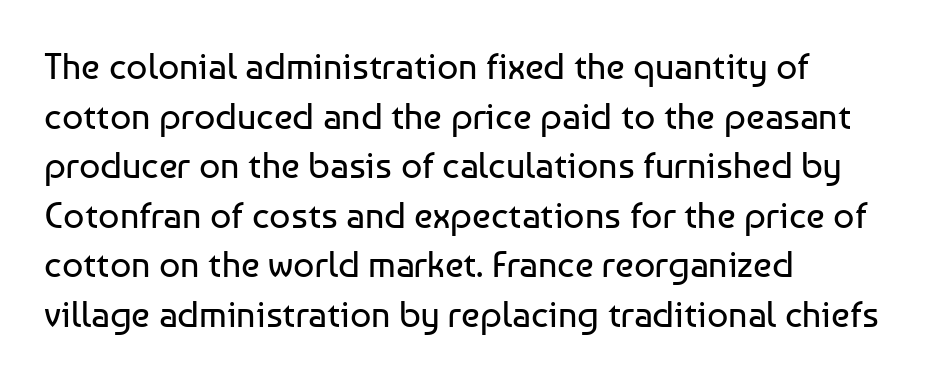
The image shows 37 px regular-weight sans-serif type, upright; set left-aligned, normal line spacing (1.34x), normal letter spacing, not underlined; low stroke contrast and a medium x-height.
